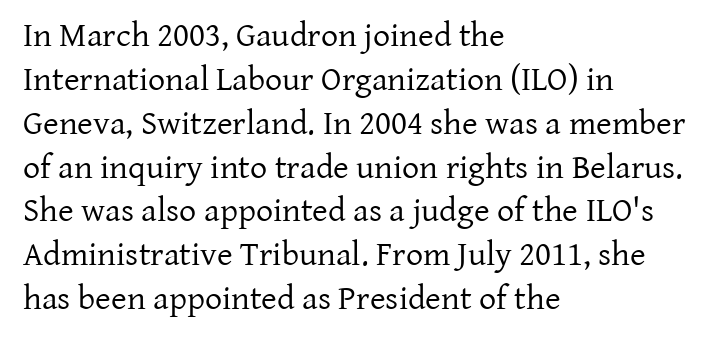
The image shows 34 px regular-weight serif type, upright; set left-aligned, normal line spacing (1.29x), normal letter spacing, not underlined; low stroke contrast and a medium x-height.
